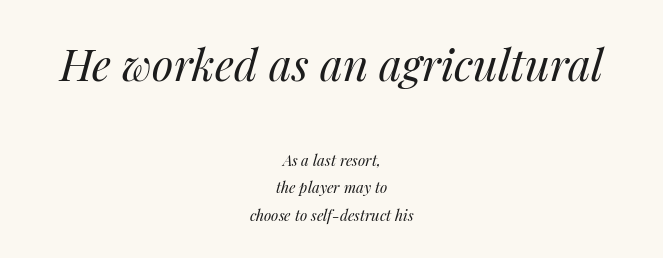
The image shows 44 px regular-weight type, italic (leaning right); set centered, line spacing 1.83x, normal letter spacing, not underlined; the first (top) block is 2.93x larger; medium stroke contrast and a medium x-height.
